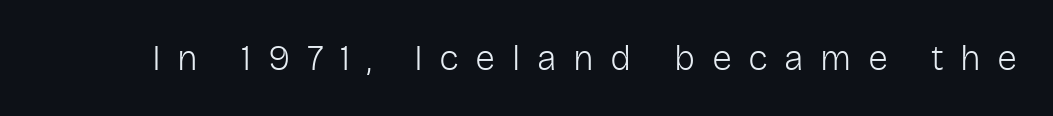
The image shows 36 px light sans-serif type, upright; set unusually wide letter spacing (+0.46 em), not underlined; low stroke contrast and a medium x-height.
